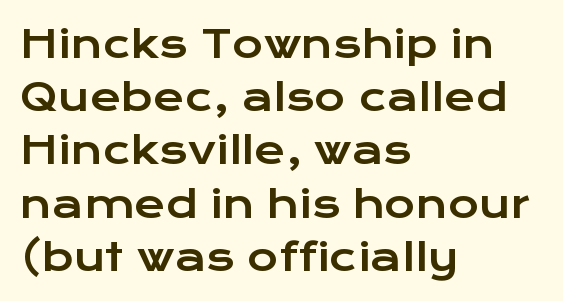
The image shows 38 px wide sans-serif type, upright; set left-aligned, normal line spacing (1.4x), normal letter spacing, not underlined; low stroke contrast and a medium x-height.
